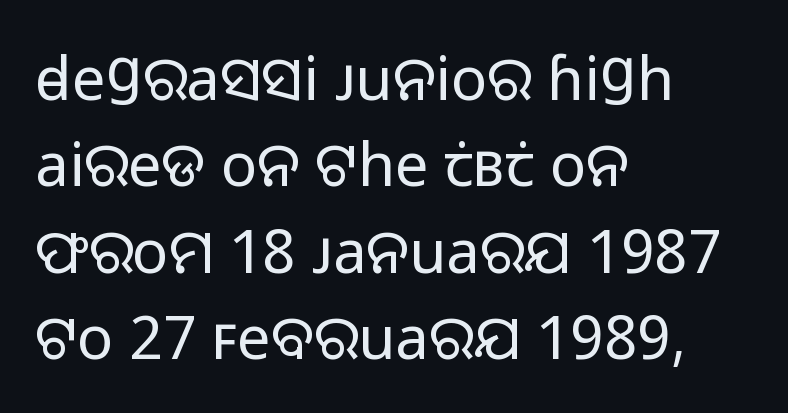
{"serif": "no", "italic": "no", "bold": "no", "weight": "regular", "width": "normal", "stroke_contrast": "low", "x_height": "medium", "monospaced": "no", "underline": "no", "align": "left", "line_spacing": "normal", "line_spacing_ratio": 1.44, "letter_spacing": "normal", "letter_spacing_em": 0.0, "glyph_px": 60}
